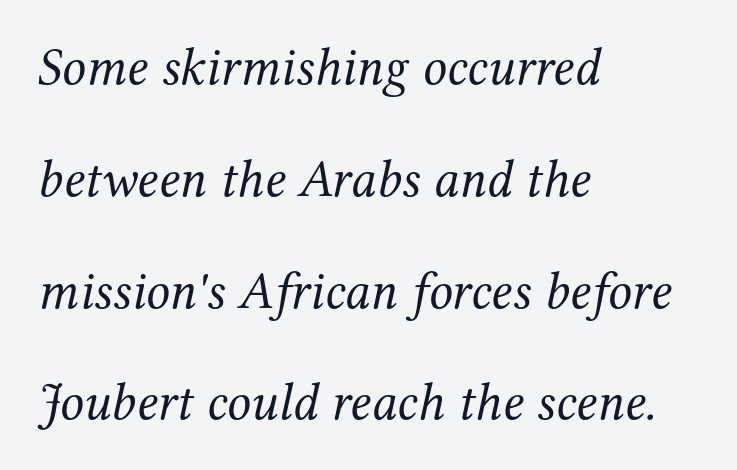
The image shows 53 px regular-weight serif type, italic (leaning right); set left-aligned, loose line spacing (2.11x), normal letter spacing, not underlined; medium stroke contrast and a medium x-height.
